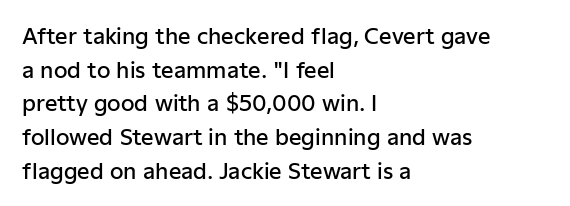
Every character sits straight up, as roman type does. Does extra space separate the letters? No, they use regular spacing. A somewhat darkened texture: the type is semibold rather than bold. A typesetter would call this leading conventional body-copy spacing.
